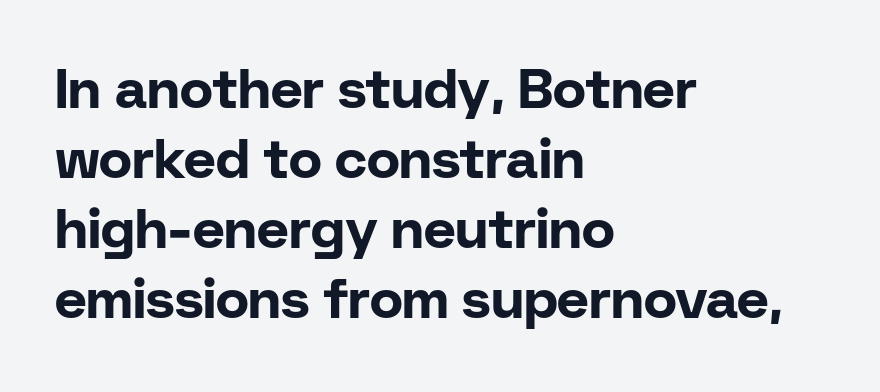
Q: Is the text bold? A: Yes.
Q: Is the text italic (slanted)? A: No, it is upright.
Q: Is the typeface a serif or a sans-serif typeface? A: Sans-serif.
Q: Is the text underlined? A: No.
Q: How is the paragraph aligned? A: Left-aligned.
Q: Is the spacing between letters normal or unusually wide? A: Normal.
Q: Is the spacing between lines tight, normal or loose? A: Normal.
Q: Width (condensed, normal, or wide)? A: Normal.
Q: Stroke contrast? A: Low.
Q: x-height? A: Medium.
Q: Monospaced? A: No.
